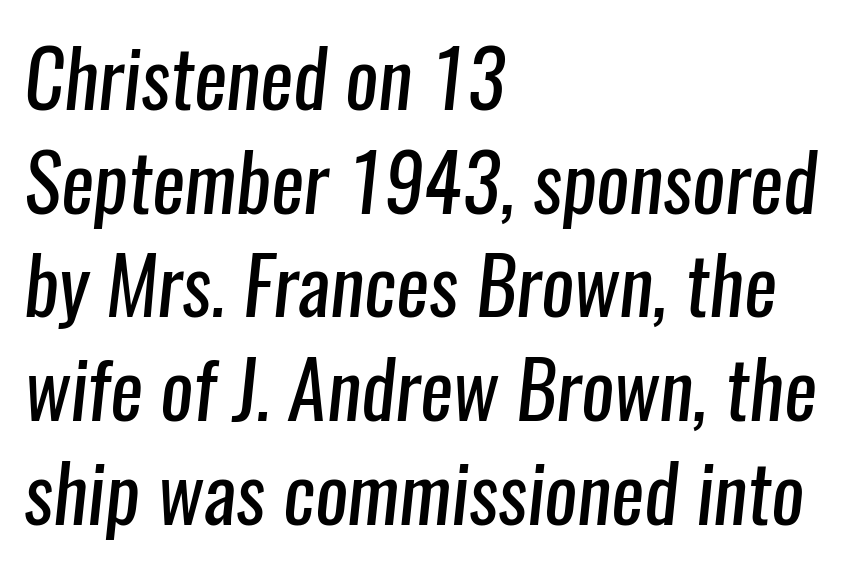
The image shows 78 px regular-weight, condensed sans-serif type; set left-aligned, normal line spacing (1.33x), normal letter spacing, not underlined; low stroke contrast and a medium x-height.
